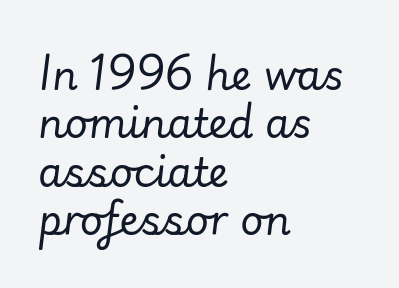
The image shows 40 px regular-weight type, italic (leaning right); set left-aligned, line spacing 1.21x, normal letter spacing, not underlined; low stroke contrast and a small x-height.
